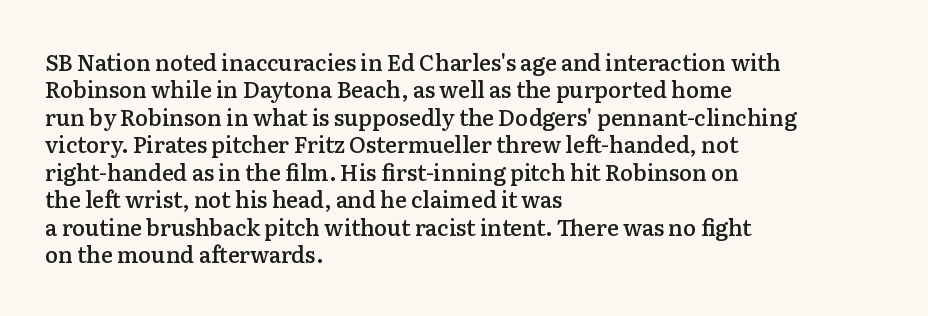
{"italic": "no", "bold": "semi", "underline": "no", "align": "left", "line_spacing": "normal", "line_spacing_ratio": 1.25, "letter_spacing": "normal", "letter_spacing_em": 0.0, "glyph_px": 22}
